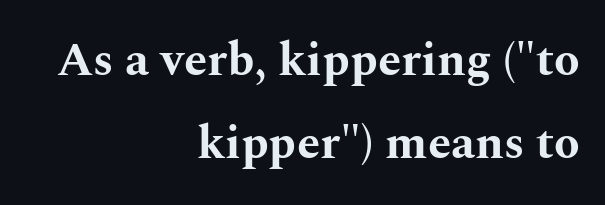
Any mark beneath the type? The region is blank. What stands out about the letter spacing? Nothing — it is the standard amount. Here the designer chose a conventional face with non-uniform glyph widths. The typesetting leans heavy: a genuine bold. Line endings align vertically; line beginnings do not.
